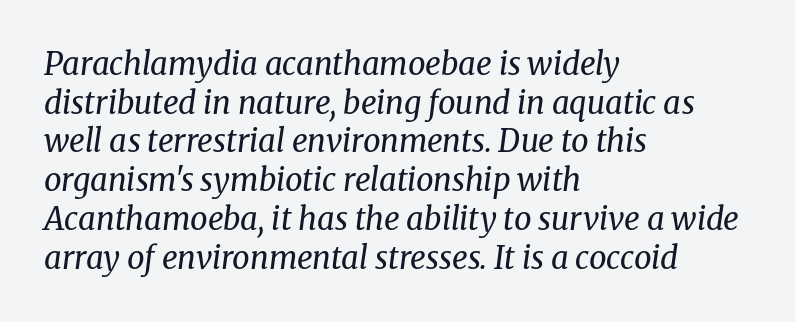
{"serif": "yes", "italic": "yes", "lean": "right", "slant_degrees": 8, "bold": "no", "weight": "regular", "width": "normal", "stroke_contrast": "medium", "x_height": "medium", "monospaced": "no", "underline": "no", "align": "left", "line_spacing": "normal", "line_spacing_ratio": 1.25, "letter_spacing": "normal", "letter_spacing_em": 0.0, "glyph_px": 31}
